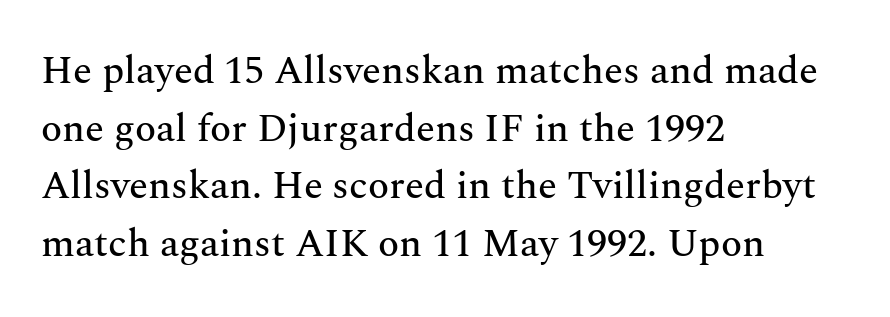
Q: Is the text italic (slanted)? A: No, it is upright.
Q: Is the typeface a serif or a sans-serif typeface? A: Serif.
Q: Is the text underlined? A: No.
Q: How is the paragraph aligned? A: Left-aligned.
Q: Is the spacing between letters normal or unusually wide? A: Normal.
Q: Is the spacing between lines tight, normal or loose? A: Normal.
Q: Width (condensed, normal, or wide)? A: Normal.
Q: Stroke contrast? A: Medium.
Q: x-height? A: Medium.
Q: Monospaced? A: No.
